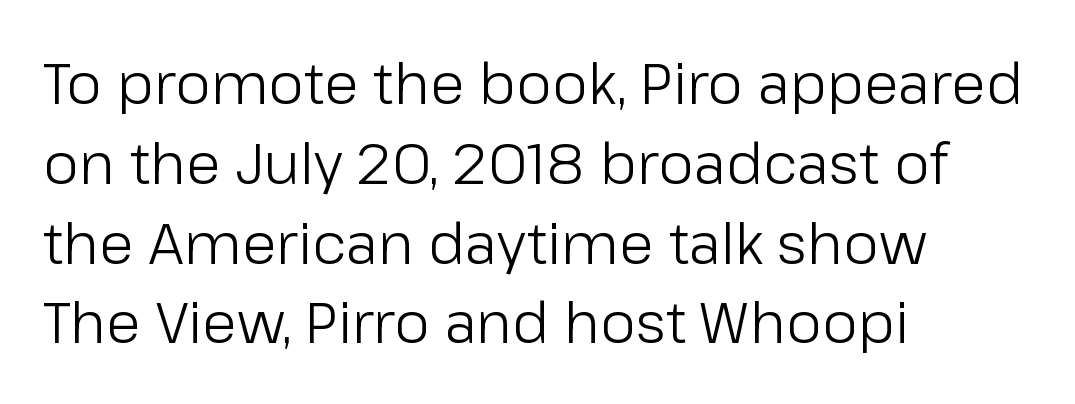
The image shows 57 px light sans-serif type, upright; set left-aligned, normal line spacing (1.4x), normal letter spacing, not underlined; low stroke contrast and a medium x-height.
